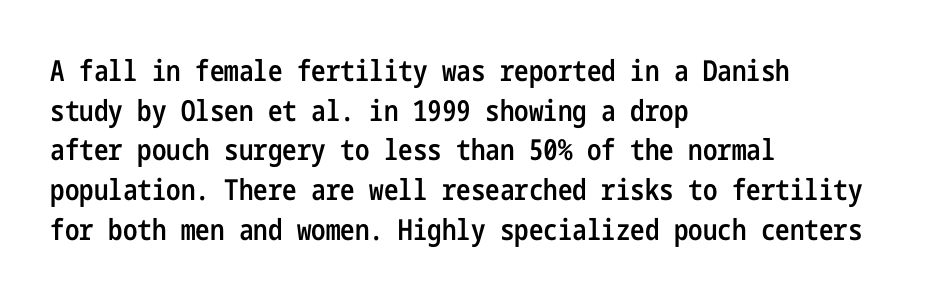
Q: Is the text bold? A: Semi-bold.
Q: Is the text italic (slanted)? A: No, it is upright.
Q: Is the typeface a serif or a sans-serif typeface? A: Sans-serif.
Q: Is the text underlined? A: No.
Q: How is the paragraph aligned? A: Left-aligned.
Q: Is the spacing between letters normal or unusually wide? A: Normal.
Q: Is the spacing between lines tight, normal or loose? A: Normal.
Q: Width (condensed, normal, or wide)? A: Condensed.
Q: Stroke contrast? A: Low.
Q: x-height? A: Medium.
